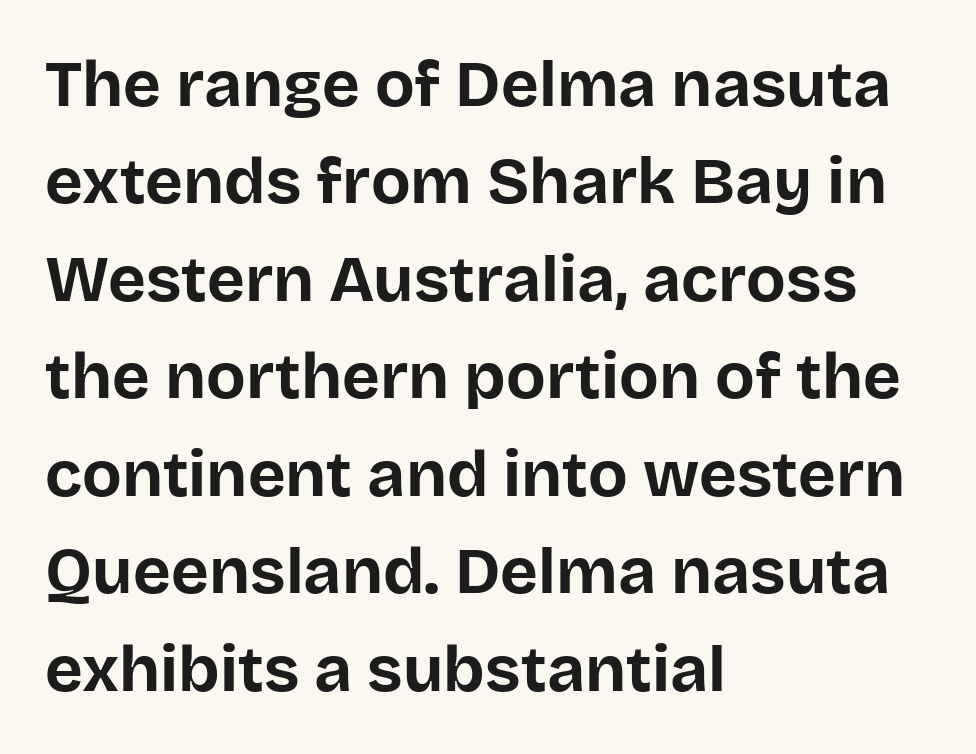
{"serif": "no", "italic": "no", "bold": "yes", "weight": "bold", "width": "normal", "stroke_contrast": "low", "x_height": "large", "monospaced": "no", "underline": "no", "align": "left", "line_spacing": "normal", "line_spacing_ratio": 1.5, "letter_spacing": "normal", "letter_spacing_em": 0.0, "glyph_px": 65}
